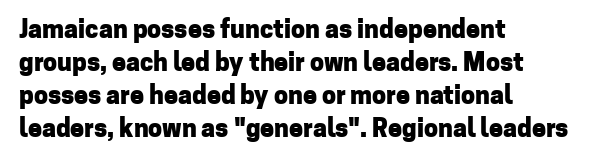
{"italic": "no", "bold": "yes", "underline": "no", "align": "left", "line_spacing": "normal", "line_spacing_ratio": 1.32, "letter_spacing": "normal", "letter_spacing_em": 0.0, "glyph_px": 25}
